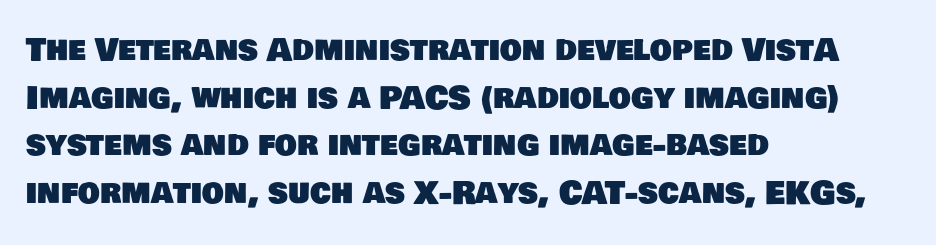
Check where the strokes stop: nothing finishes them off — pure sans. Teacher's note: observe the even left margin — that is flush-left alignment. Looks like regular typesetting: each glyph gets only the width it needs. Glyph-to-glyph distance matches everyday printed text. Clear beneath every line of the passage. Compared with typical paragraphs, the rows here are spaced about the same.
